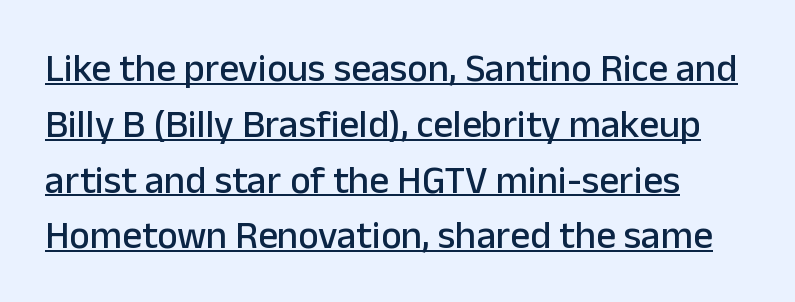
The face used here appears with an underline applied. Each letter's strokes conclude bluntly, with no projecting serifs. Short note: letters normally spaced. Do the characters align in a grid? No, the font is proportional. Do the letters lean? They stand straight.
